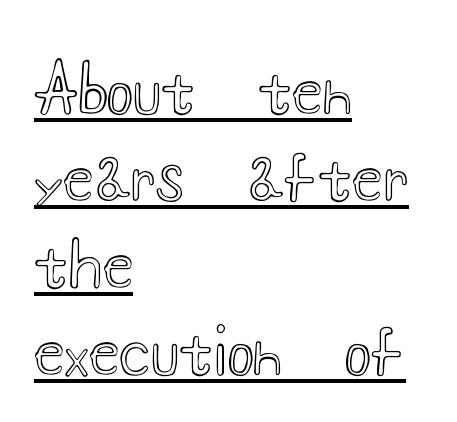
Q: Is the text italic (slanted)? A: No, it is upright.
Q: Is the text underlined? A: Yes.
Q: How is the paragraph aligned? A: Left-aligned.
Q: Is the spacing between letters normal or unusually wide? A: Normal.
Q: Is the spacing between lines tight, normal or loose? A: Normal.
Q: Width (condensed, normal, or wide)? A: Wide.
Q: x-height? A: Small.
Q: Monospaced? A: No.
